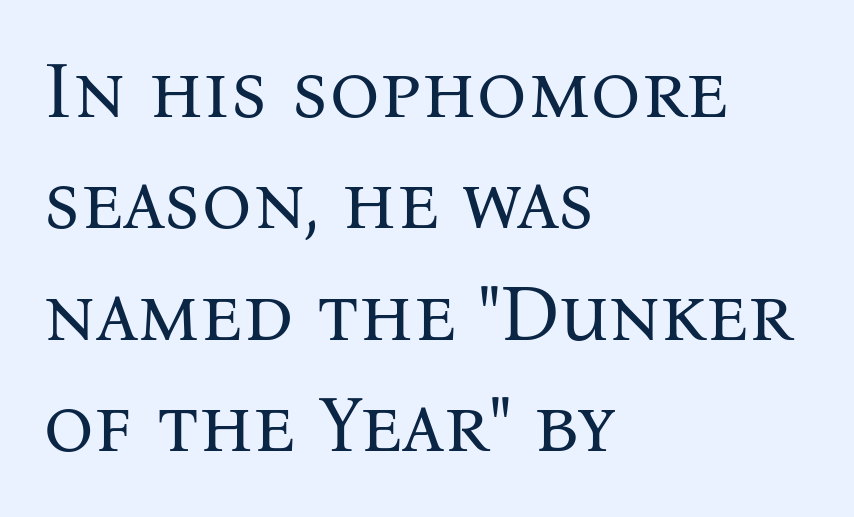
The image shows 79 px regular-weight serif type, upright; set left-aligned, normal line spacing (1.41x), normal letter spacing, not underlined; medium stroke contrast and a medium x-height.
